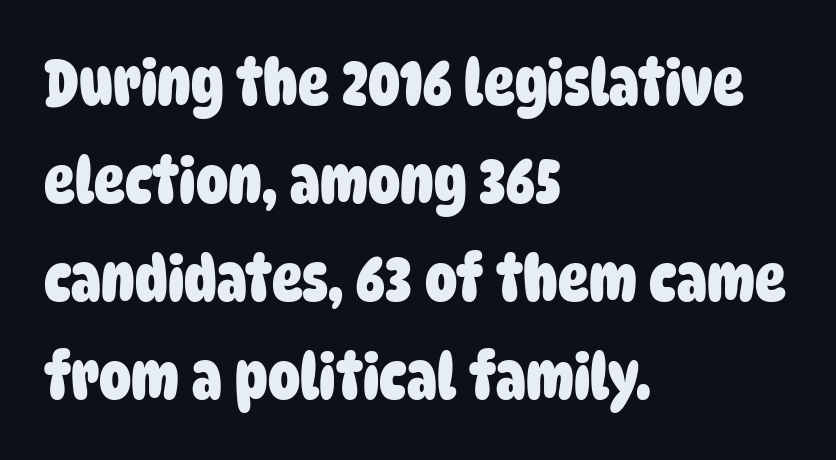
Q: Is the text bold? A: Yes.
Q: Is the typeface a serif or a sans-serif typeface? A: Sans-serif.
Q: Is the text underlined? A: No.
Q: How is the paragraph aligned? A: Left-aligned.
Q: Is the spacing between letters normal or unusually wide? A: Normal.
Q: Is the spacing between lines tight, normal or loose? A: Normal.
Q: Width (condensed, normal, or wide)? A: Condensed.
Q: Stroke contrast? A: Low.
Q: x-height? A: Large.
Q: Monospaced? A: No.
